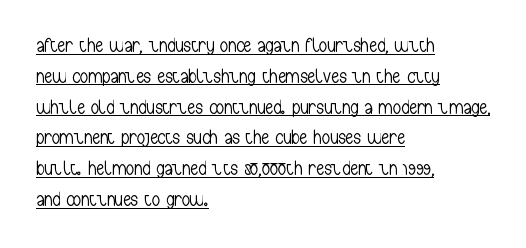
Q: Is the text bold? A: No.
Q: Is the text italic (slanted)? A: No, it is upright.
Q: Is the text underlined? A: Yes.
Q: How is the paragraph aligned? A: Left-aligned.
Q: Is the spacing between letters normal or unusually wide? A: Normal.
Q: Is the spacing between lines tight, normal or loose? A: Normal.
